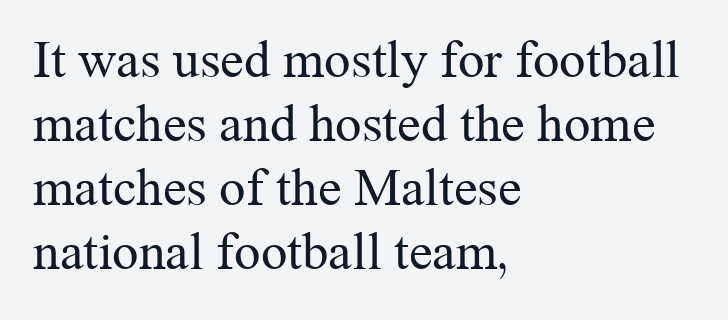
Q: Is the text bold? A: No.
Q: Is the text italic (slanted)? A: No, it is upright.
Q: Is the typeface a serif or a sans-serif typeface? A: Serif.
Q: Is the text underlined? A: No.
Q: How is the paragraph aligned? A: Left-aligned.
Q: Is the spacing between letters normal or unusually wide? A: Normal.
Q: Width (condensed, normal, or wide)? A: Normal.
Q: Stroke contrast? A: Medium.
Q: x-height? A: Medium.
Q: Monospaced? A: No.
